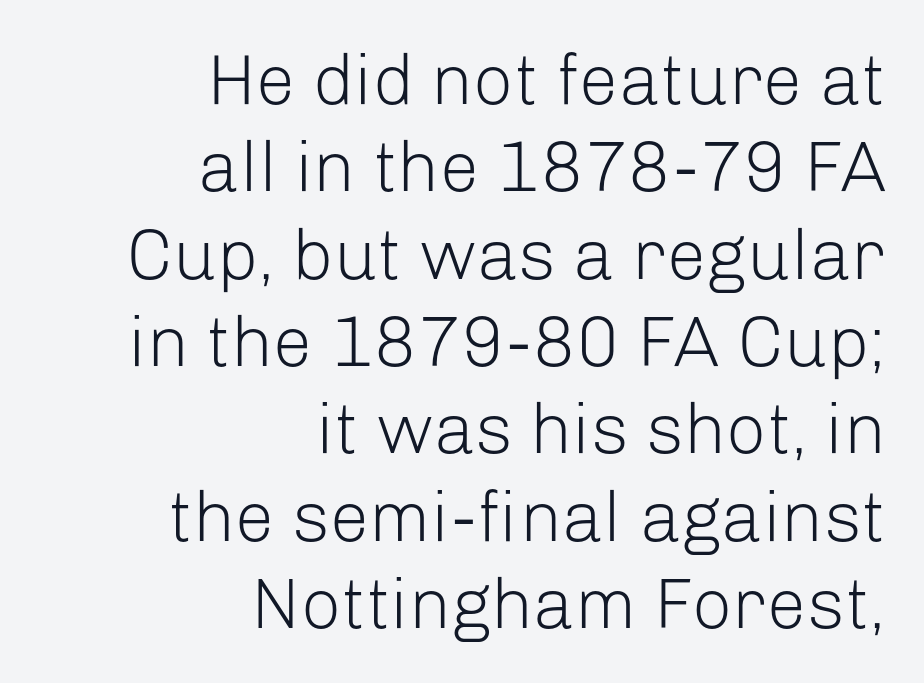
No heavy texture on the line: the type isn't bold. Default kerning and tracking; the words read as compact shapes. Does the copy run flush right? Yes — the right margin is perfectly even. Honestly, there is no underline to notice here at all.
